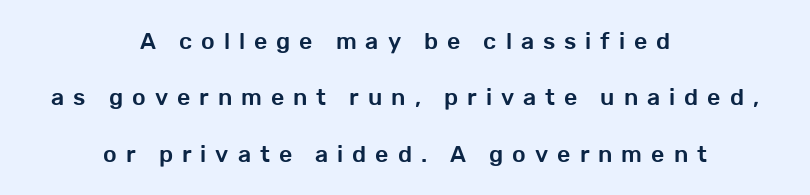
{"italic": "no", "underline": "no", "align": "center", "line_spacing": "loose", "line_spacing_ratio": 2.45, "letter_spacing": "wide", "letter_spacing_em": 0.39, "glyph_px": 23}
